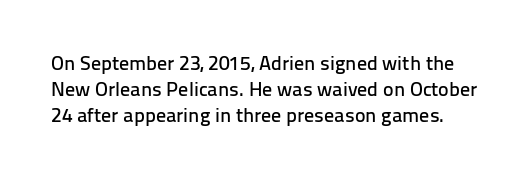
{"italic": "no", "underline": "no", "line_spacing": "normal", "line_spacing_ratio": 1.29, "letter_spacing": "normal", "letter_spacing_em": 0.0, "glyph_px": 20}
